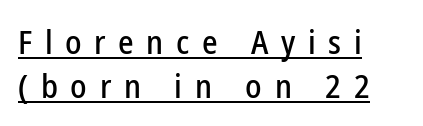
Like a heading marked for emphasis, these lines bear an underscore. Honestly, the letter spacing is so wide it's the main thing you notice. A typesetter would call this leading conventional body-copy spacing. Think of a printed novel: that variable character pitch is what you see here. This is roman type, the default non-slanted kind. Does the copy run flush right? No — it runs flush left.
